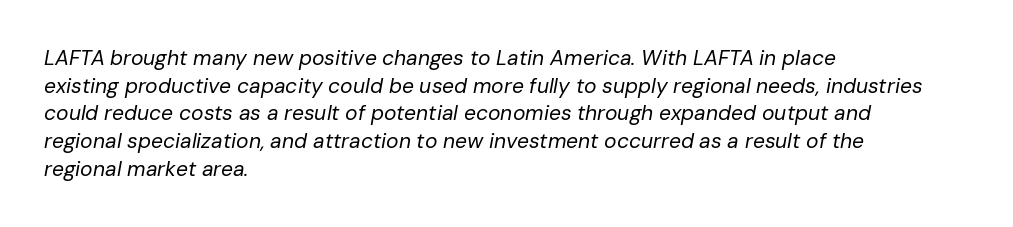
The image shows 21 px text type, italic (leaning right); set left-aligned, normal line spacing (1.32x), normal letter spacing, not underlined.
